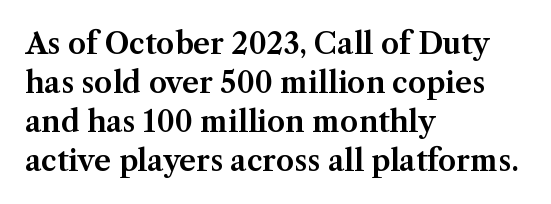
Q: Is the text italic (slanted)? A: No, it is upright.
Q: Is the typeface a serif or a sans-serif typeface? A: Serif.
Q: Is the text underlined? A: No.
Q: How is the paragraph aligned? A: Left-aligned.
Q: Is the spacing between letters normal or unusually wide? A: Normal.
Q: Is the spacing between lines tight, normal or loose? A: Normal.
Q: Width (condensed, normal, or wide)? A: Normal.
Q: Stroke contrast? A: Medium.
Q: x-height? A: Medium.
Q: Monospaced? A: No.
